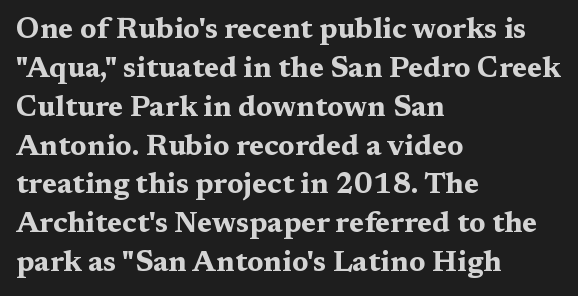
The image shows 29 px bold, wide serif type, upright; set left-aligned, normal line spacing (1.34x), normal letter spacing, not underlined; medium stroke contrast and a medium x-height.
